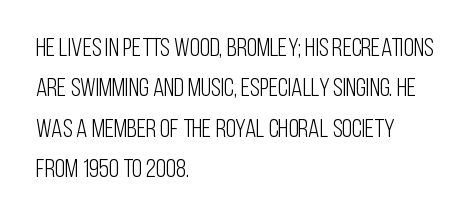
Q: Is the text bold? A: No.
Q: Is the text italic (slanted)? A: No, it is upright.
Q: Is the text underlined? A: No.
Q: How is the paragraph aligned? A: Left-aligned.
Q: Is the spacing between letters normal or unusually wide? A: Normal.
Q: Is the spacing between lines tight, normal or loose? A: Normal.
